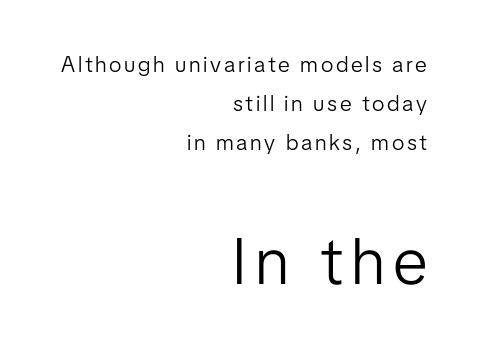
The image shows 65 px light sans-serif type, upright; set right-aligned, line spacing 1.78x, not underlined; the second (bottom) block is 2.95x larger; low stroke contrast and a medium x-height.
